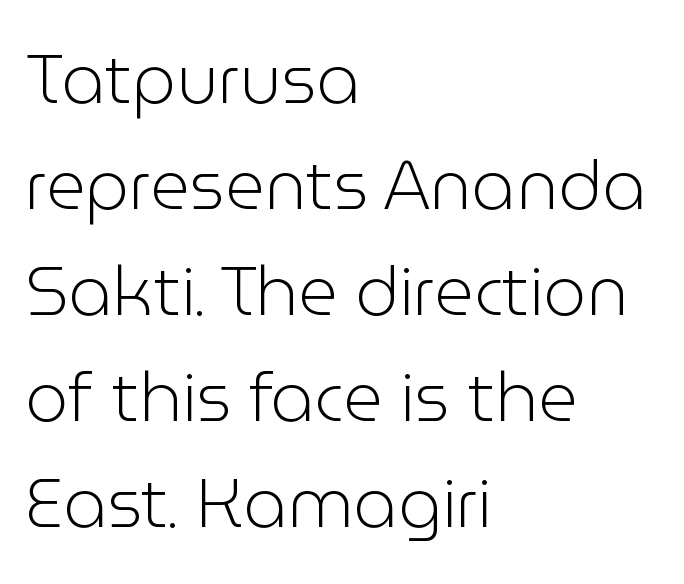
Q: Is the text bold? A: No.
Q: Is the text italic (slanted)? A: No, it is upright.
Q: Is the typeface a serif or a sans-serif typeface? A: Sans-serif.
Q: Is the text underlined? A: No.
Q: How is the paragraph aligned? A: Left-aligned.
Q: Is the spacing between letters normal or unusually wide? A: Normal.
Q: Is the spacing between lines tight, normal or loose? A: Normal.
Q: Width (condensed, normal, or wide)? A: Normal.
Q: Stroke contrast? A: Low.
Q: x-height? A: Medium.
Q: Monospaced? A: No.
